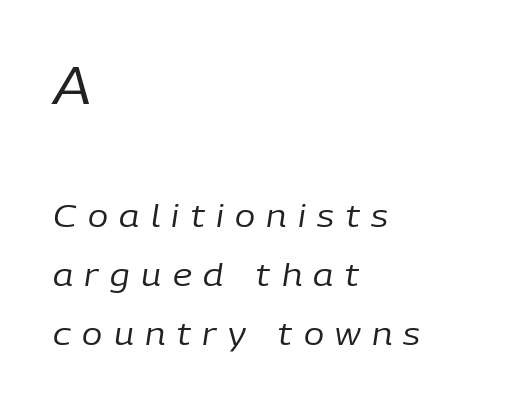
Q: Is the text bold? A: No.
Q: Is the text italic (slanted)? A: Yes, it leans right by about 9 degrees.
Q: Is the text underlined? A: No.
Q: How is the paragraph aligned? A: Left-aligned.
Q: Is the spacing between letters normal or unusually wide? A: Unusually wide.
Q: Is the spacing between lines tight, normal or loose? A: Loose.
Q: Which block of text is set in a larger size, the first (top) or the second (bottom)? A: The first (top) one.
Q: Width (condensed, normal, or wide)? A: Normal.
Q: Stroke contrast? A: Low.
Q: x-height? A: Medium.
Q: Monospaced? A: No.
